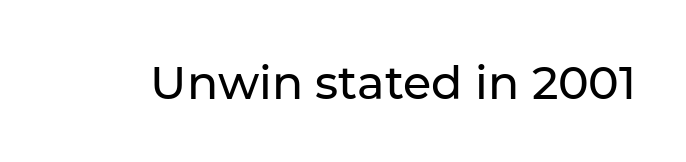
{"serif": "no", "italic": "no", "width": "normal", "stroke_contrast": "low", "x_height": "medium", "monospaced": "no", "underline": "no", "letter_spacing": "normal", "letter_spacing_em": 0.0, "glyph_px": 46}
